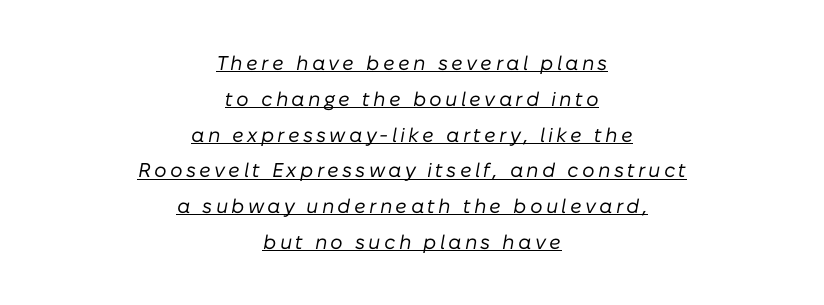
The face used here appears with an underline applied. This rendering uses center alignment, leaving both contours irregular but symmetric. Think standard paragraph weight, or any step lighter than that. The face used here has a pronounced slope to its letters.
